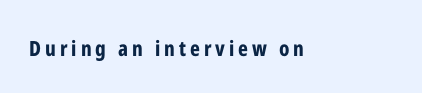
{"italic": "no", "bold": "yes", "underline": "no", "glyph_px": 21}
